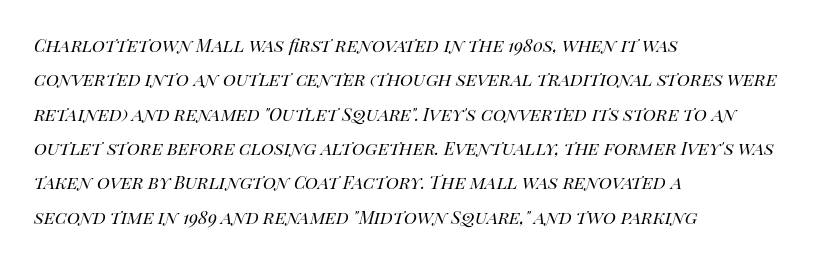
{"italic": "yes", "lean": "right", "slant_degrees": 14, "bold": "no", "underline": "no", "align": "left", "line_spacing": "normal", "line_spacing_ratio": 1.56, "letter_spacing": "normal", "letter_spacing_em": 0.0, "glyph_px": 22}
